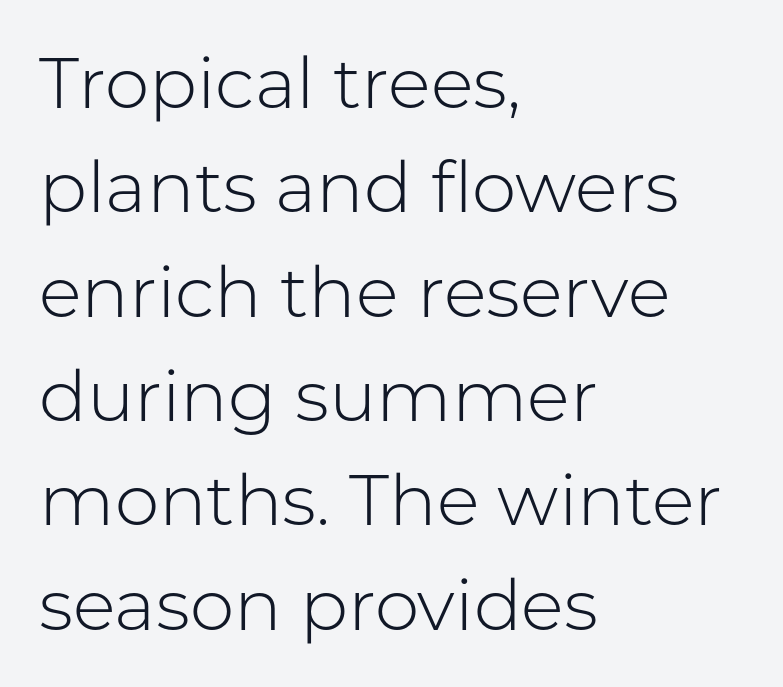
The image shows 71 px light sans-serif type, upright; set left-aligned, normal line spacing (1.47x), normal letter spacing, not underlined; low stroke contrast and a medium x-height.
